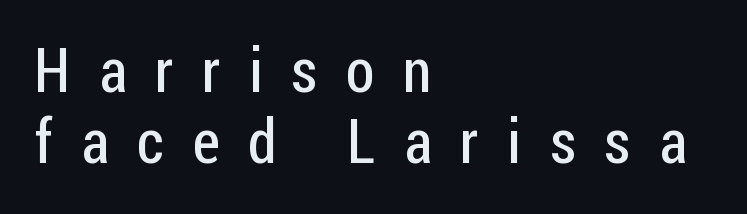
Q: Is the text bold? A: No.
Q: Is the text italic (slanted)? A: No, it is upright.
Q: Is the typeface a serif or a sans-serif typeface? A: Sans-serif.
Q: Is the text underlined? A: No.
Q: How is the paragraph aligned? A: Left-aligned.
Q: Is the spacing between letters normal or unusually wide? A: Unusually wide.
Q: Is the spacing between lines tight, normal or loose? A: Tight.
Q: Width (condensed, normal, or wide)? A: Condensed.
Q: Stroke contrast? A: Low.
Q: x-height? A: Medium.
Q: Monospaced? A: No.
